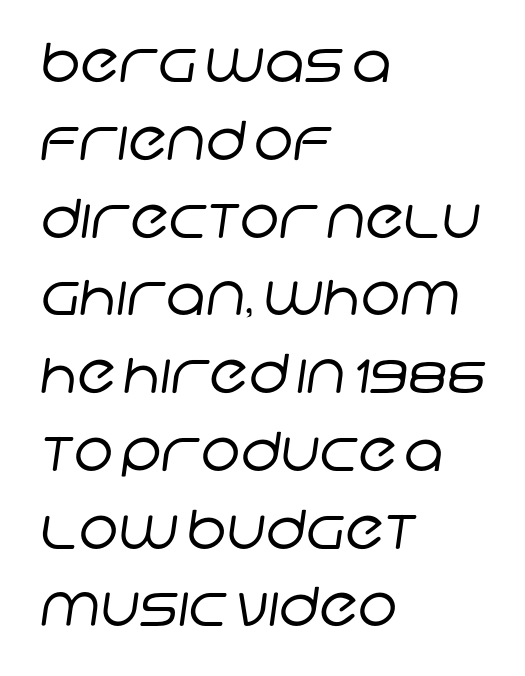
The image shows 54 px regular-weight sans-serif type; set left-aligned, normal line spacing (1.44x), normal letter spacing, not underlined; low stroke contrast and a large x-height.
